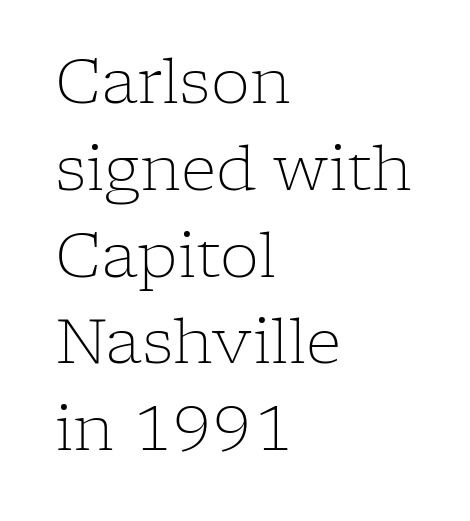
The passage shown is not underscored anywhere. The face used here is proportionally spaced, like ordinary book or web type. Serifs: yes, visible at the terminals of the letterforms. This block has exactly the height ordinary leading produces. Characters remain perfectly vertical along every line. No extra ink here — the face is not bold.
